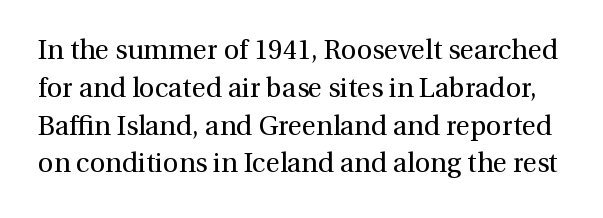
Q: Is the text bold? A: No.
Q: Is the text italic (slanted)? A: No, it is upright.
Q: Is the text underlined? A: No.
Q: Is the spacing between letters normal or unusually wide? A: Normal.
Q: Is the spacing between lines tight, normal or loose? A: Normal.
